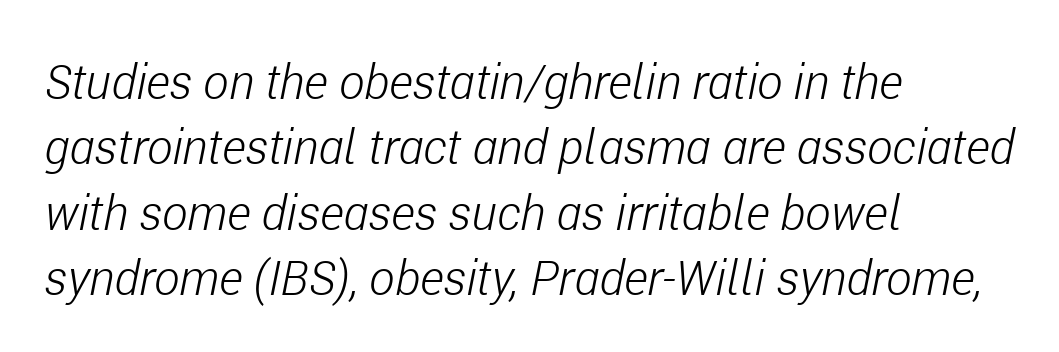
Q: Is the text bold? A: No.
Q: Is the text italic (slanted)? A: Yes, it leans right by about 11 degrees.
Q: Is the text underlined? A: No.
Q: How is the paragraph aligned? A: Left-aligned.
Q: Is the spacing between letters normal or unusually wide? A: Normal.
Q: Is the spacing between lines tight, normal or loose? A: Normal.
Q: Width (condensed, normal, or wide)? A: Condensed.
Q: Stroke contrast? A: Low.
Q: x-height? A: Medium.
Q: Monospaced? A: No.
